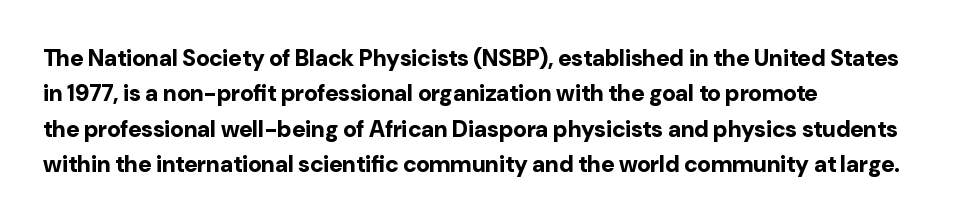
{"italic": "no", "bold": "yes", "underline": "no", "align": "left", "line_spacing": "normal", "line_spacing_ratio": 1.54, "letter_spacing": "normal", "letter_spacing_em": 0.0, "glyph_px": 23}
